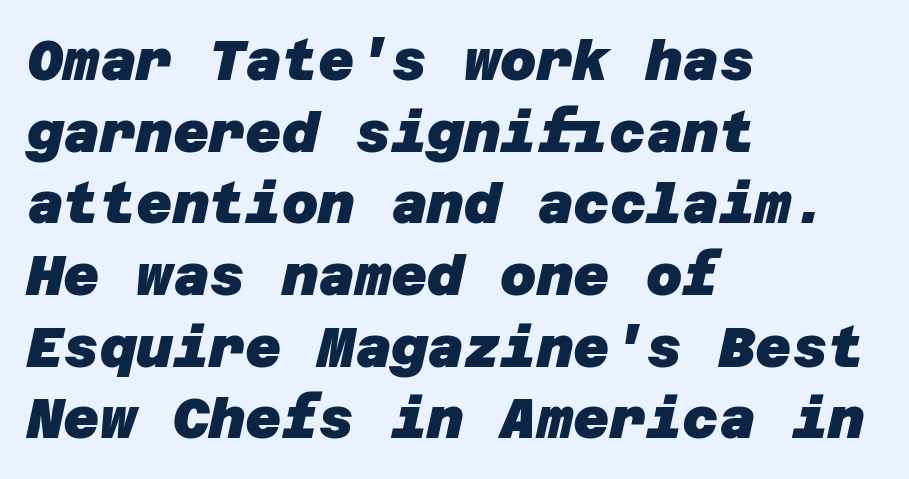
Between one letter and the next there's only the usual sliver of space. Look at the stroke-to-counter ratio: heavy, a bold. Quick note: underline off. A typesetter would call this leading conventional body-copy spacing.
